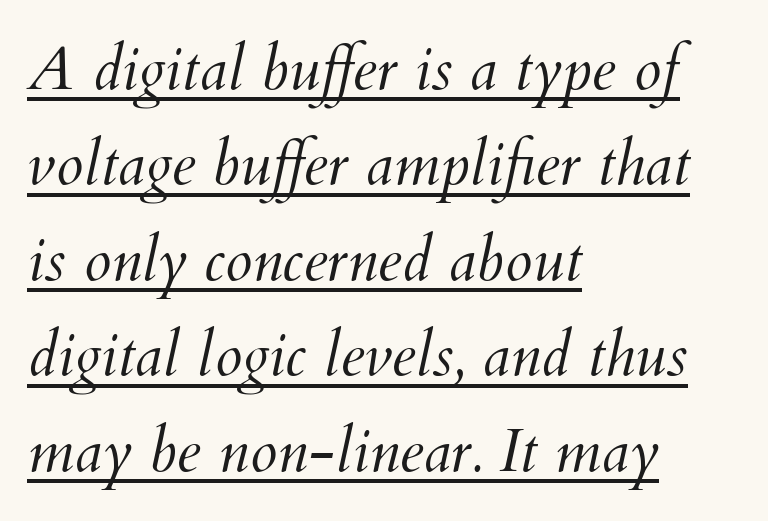
{"italic": "yes", "lean": "right", "slant_degrees": 12, "bold": "no", "weight": "light", "width": "normal", "stroke_contrast": "medium", "x_height": "small", "monospaced": "no", "underline": "yes", "align": "left", "line_spacing": "normal", "line_spacing_ratio": 1.54, "letter_spacing": "normal", "letter_spacing_em": 0.0, "glyph_px": 62}
